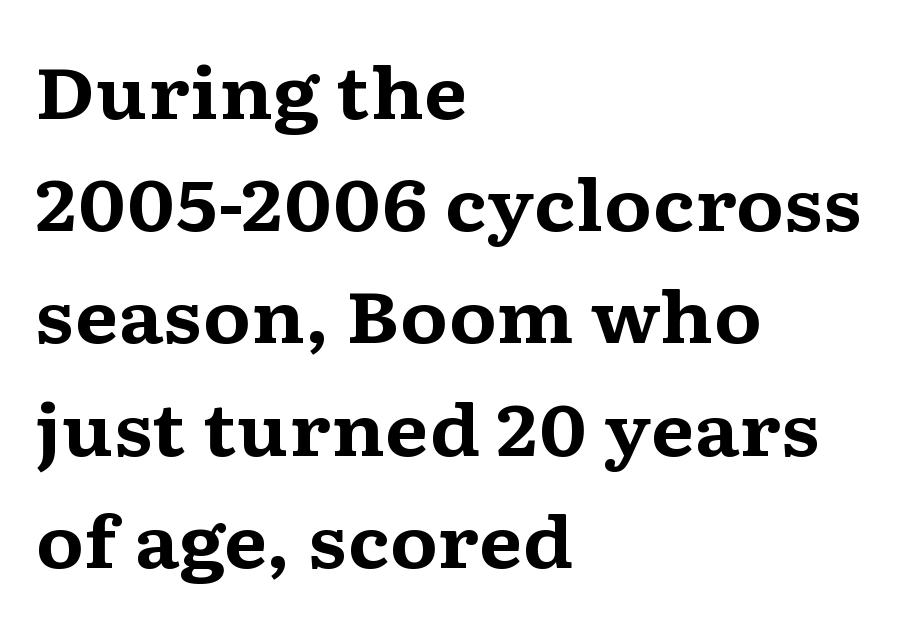
{"serif": "yes", "italic": "no", "bold": "yes", "weight": "bold", "width": "wide", "stroke_contrast": "medium", "x_height": "medium", "monospaced": "no", "underline": "no", "align": "left", "line_spacing": "normal", "line_spacing_ratio": 1.58, "letter_spacing": "normal", "letter_spacing_em": 0.0, "glyph_px": 71}
